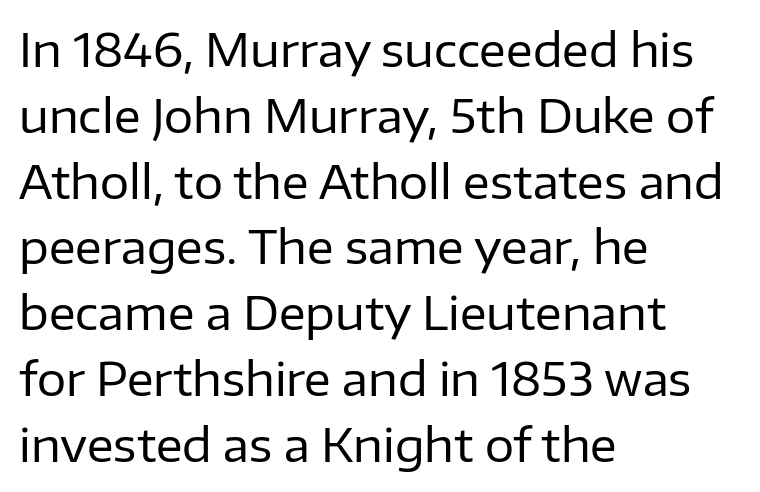
Q: Is the text bold? A: No.
Q: Is the text italic (slanted)? A: No, it is upright.
Q: Is the typeface a serif or a sans-serif typeface? A: Sans-serif.
Q: Is the text underlined? A: No.
Q: How is the paragraph aligned? A: Left-aligned.
Q: Is the spacing between letters normal or unusually wide? A: Normal.
Q: Is the spacing between lines tight, normal or loose? A: Normal.
Q: Width (condensed, normal, or wide)? A: Normal.
Q: Stroke contrast? A: Low.
Q: x-height? A: Medium.
Q: Monospaced? A: No.
